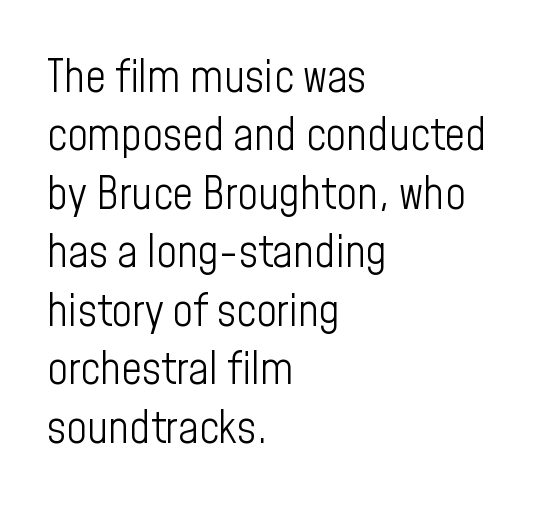
{"serif": "no", "italic": "no", "bold": "no", "weight": "light", "width": "condensed", "stroke_contrast": "low", "x_height": "medium", "monospaced": "no", "underline": "no", "align": "left", "line_spacing": "normal", "line_spacing_ratio": 1.3, "letter_spacing": "normal", "letter_spacing_em": 0.0, "glyph_px": 45}
